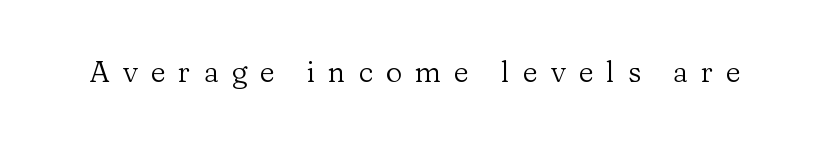
{"serif": "yes", "italic": "no", "bold": "no", "weight": "regular", "width": "normal", "stroke_contrast": "low", "x_height": "medium", "monospaced": "no", "underline": "no", "letter_spacing": "wide", "letter_spacing_em": 0.44, "glyph_px": 29}
